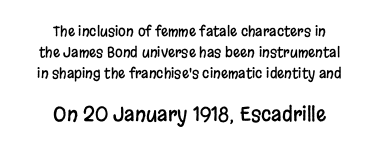
The image shows 20 px text type, upright; set centered, normal line spacing (1.51x), normal letter spacing, not underlined; the second (bottom) block is 1.43x larger.
